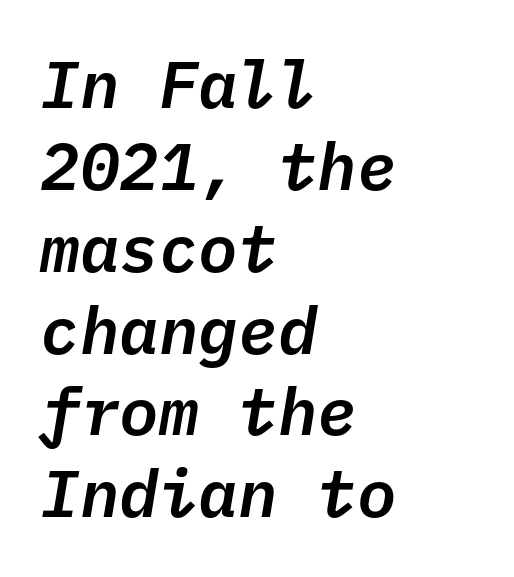
Q: Is the text italic (slanted)? A: Yes, it leans right by about 10 degrees.
Q: Is the text underlined? A: No.
Q: How is the paragraph aligned? A: Left-aligned.
Q: Is the spacing between letters normal or unusually wide? A: Normal.
Q: Width (condensed, normal, or wide)? A: Normal.
Q: Stroke contrast? A: Low.
Q: x-height? A: Medium.
Q: Monospaced? A: Yes.
